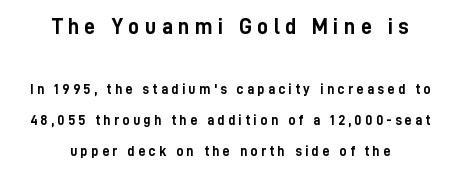
The image shows 22 px bold type, upright; set centered, loose line spacing (2.2x), unusually wide letter spacing (+0.24 em), not underlined; the first (top) block is 1.57x larger.
